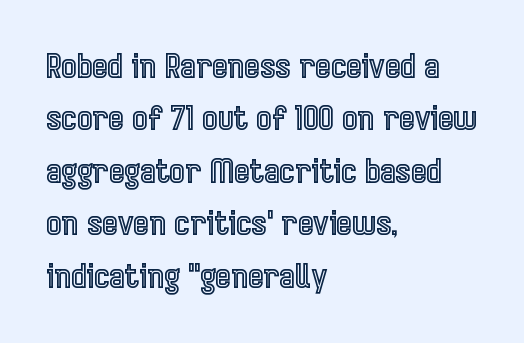
The image shows 33 px condensed type, upright; set left-aligned, normal line spacing (1.59x), normal letter spacing, not underlined; a medium x-height.
